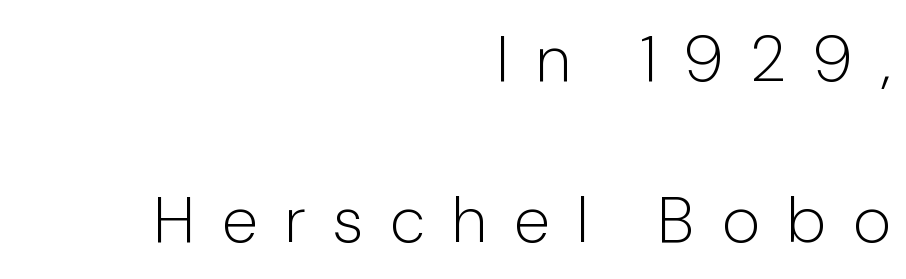
The image shows 65 px light, condensed sans-serif type, upright; set right-aligned, loose line spacing (2.47x), unusually wide letter spacing (+0.45 em), not underlined; low stroke contrast and a medium x-height.
